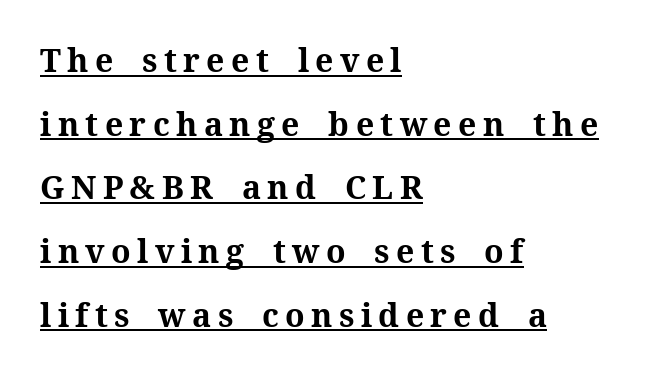
{"serif": "yes", "italic": "no", "bold": "yes", "weight": "bold", "width": "normal", "stroke_contrast": "medium", "x_height": "medium", "monospaced": "no", "underline": "yes", "align": "left", "line_spacing": "loose", "line_spacing_ratio": 1.99, "letter_spacing": "wide", "letter_spacing_em": 0.2, "glyph_px": 32}
